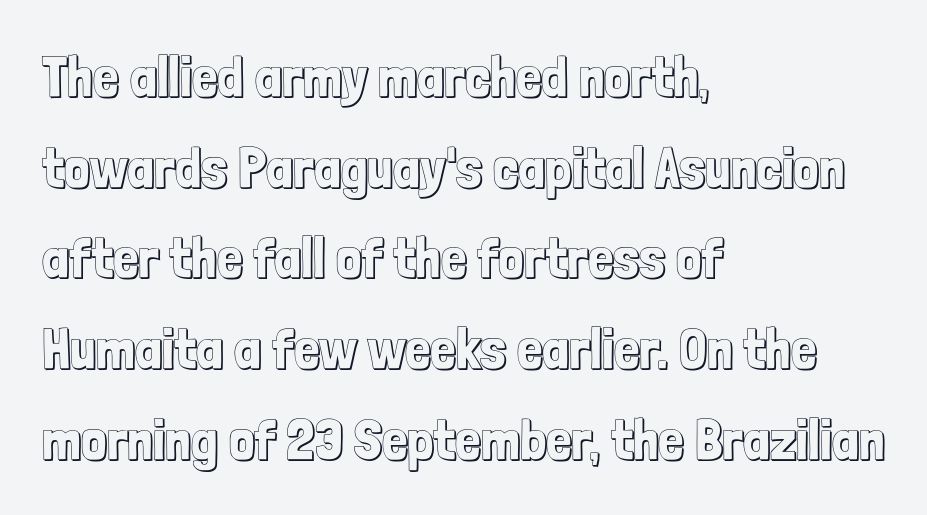
Q: Is the text italic (slanted)? A: No, it is upright.
Q: Is the text underlined? A: No.
Q: How is the paragraph aligned? A: Left-aligned.
Q: Is the spacing between letters normal or unusually wide? A: Normal.
Q: Is the spacing between lines tight, normal or loose? A: Normal.
Q: Width (condensed, normal, or wide)? A: Condensed.
Q: x-height? A: Medium.
Q: Monospaced? A: No.
